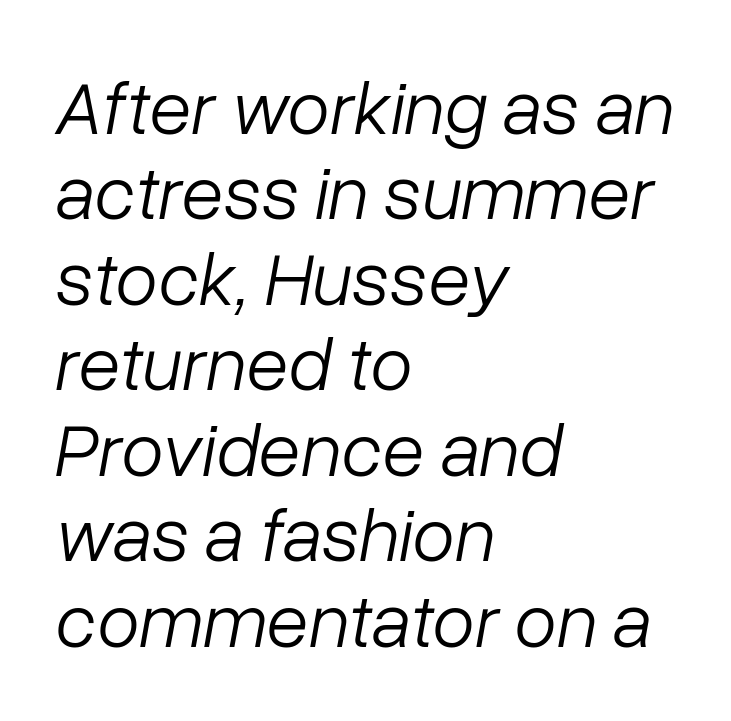
The image shows 77 px light type, italic (leaning right); set left-aligned, tight line spacing (1.11x), normal letter spacing, not underlined; low stroke contrast and a medium x-height.
